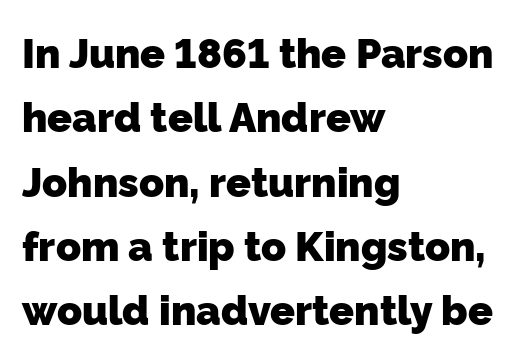
The space between consecutive lines is moderate. The rendering anchors every line to the left-hand side. Is the letter spacing exaggerated? No — it looks like the ordinary default. Emphasis by weight is at full strength: bold. The letters advance in unequal steps, a hallmark of proportional type. The font family rendered here belongs to the sans-serif group.
